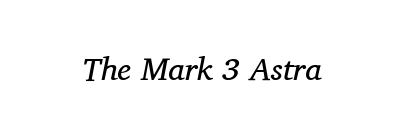
{"serif": "yes", "italic": "yes", "lean": "right", "slant_degrees": 11, "bold": "no", "weight": "regular", "width": "normal", "stroke_contrast": "medium", "x_height": "medium", "monospaced": "no", "underline": "no", "align": "center", "letter_spacing": "normal", "letter_spacing_em": 0.0, "glyph_px": 32}
